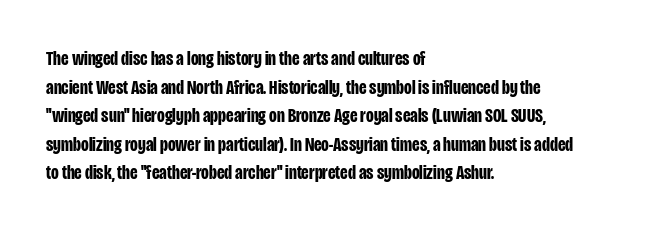
The image shows 20 px bold type, upright; set left-aligned, normal line spacing (1.43x), normal letter spacing, not underlined.
